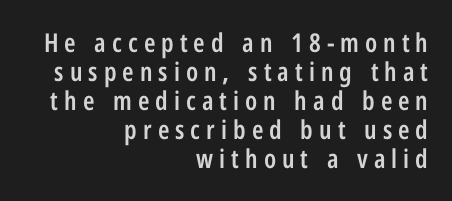
The image shows 26 px text type, upright; set right-aligned, tight line spacing (1.12x), unusually wide letter spacing (+0.23 em), not underlined.
